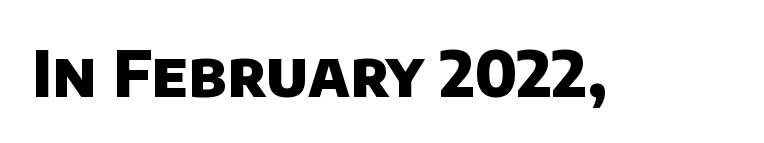
These lines keep a tight, regular rhythm from letter to letter. Thick stems and heavy bowls — unmistakably bold. The font family rendered here belongs to the sans-serif group. Clear beneath every line of the passage. Note the varied advance widths — an 'i' is clearly narrower than an 'm'.
